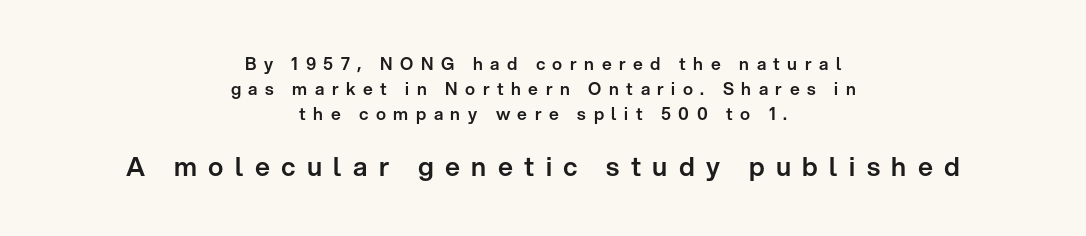
{"italic": "no", "underline": "no", "align": "center", "line_spacing": "normal", "line_spacing_ratio": 1.47, "letter_spacing": "wide", "letter_spacing_em": 0.44, "larger_block": "second", "size_ratio": 1.53, "glyph_px": 26}
